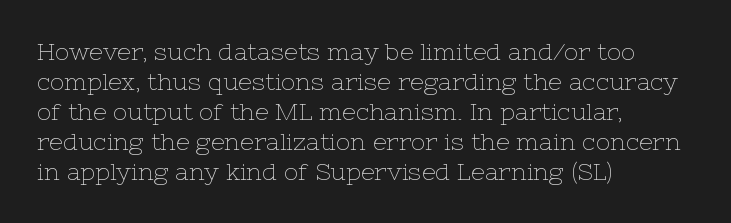
Q: Is the text bold? A: No.
Q: Is the text italic (slanted)? A: No, it is upright.
Q: Is the text underlined? A: No.
Q: How is the paragraph aligned? A: Left-aligned.
Q: Is the spacing between letters normal or unusually wide? A: Normal.
Q: Is the spacing between lines tight, normal or loose? A: Normal.
